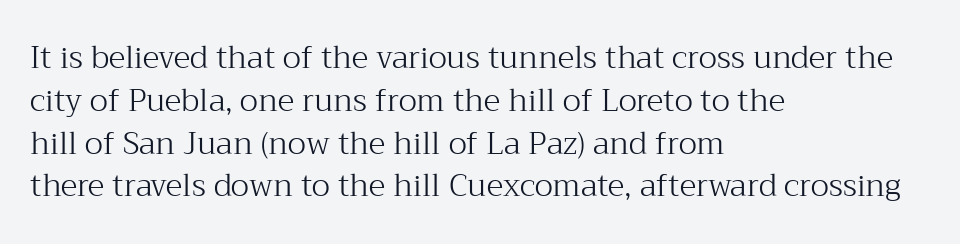
The image shows 31 px light serif type, upright; set left-aligned, normal line spacing (1.38x), normal letter spacing, not underlined; medium stroke contrast and a medium x-height.
